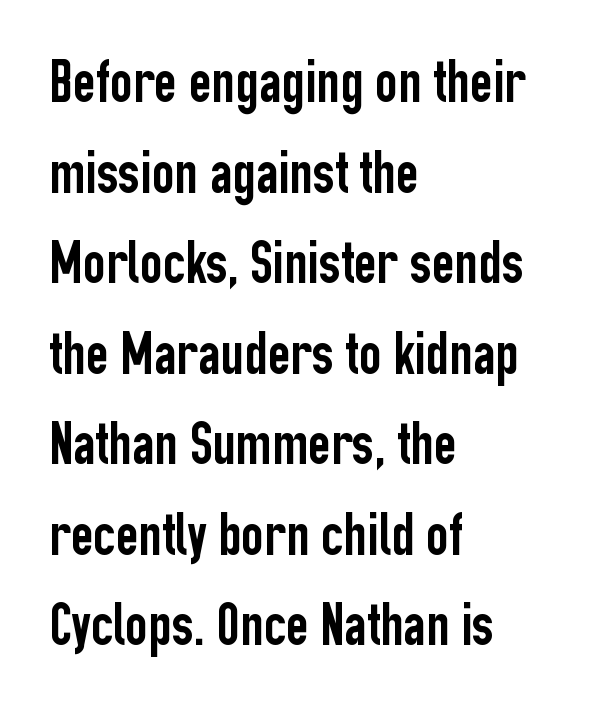
The image shows 62 px condensed sans-serif type, upright; set left-aligned, normal line spacing (1.46x), normal letter spacing, not underlined; low stroke contrast and a medium x-height.
